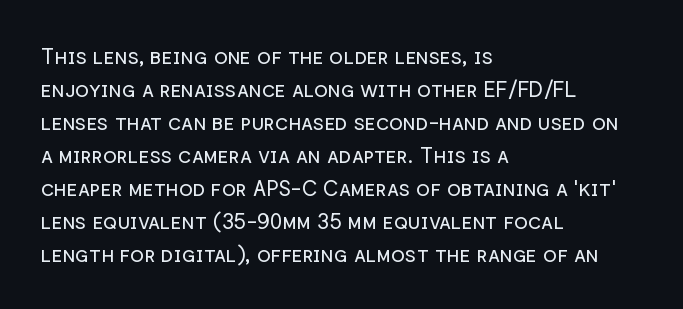
{"italic": "no", "bold": "no", "underline": "no", "align": "left", "line_spacing": "normal", "line_spacing_ratio": 1.57, "letter_spacing": "normal", "letter_spacing_em": 0.0, "glyph_px": 21}
